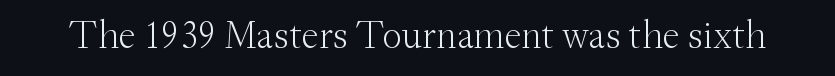
A light-to-regular cut is what we see here. Rendered with straight, roman letterforms. The text was rendered using a seriffed face with decorative stroke endings. Standard letterfit; no display-style spreading of the glyphs. The rendering uses natural spacing where letterforms have individual widths.
